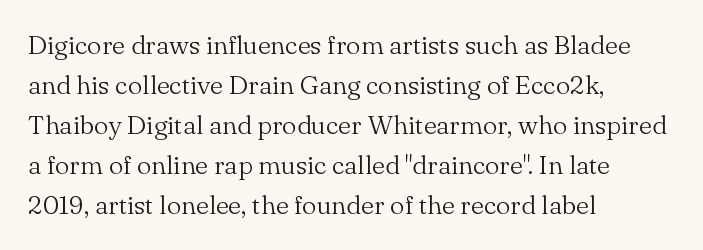
The image shows 26 px text type, upright; set left-aligned, normal line spacing (1.54x), normal letter spacing, not underlined.
